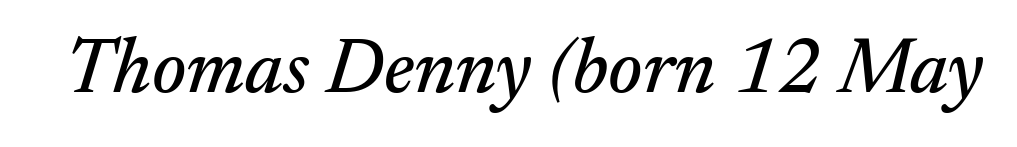
Glyph-to-glyph distance matches everyday printed text. The string is rendered with underlining switched off. The typeface chosen for these lines features serifs. A typesetter would mark this as italic.
